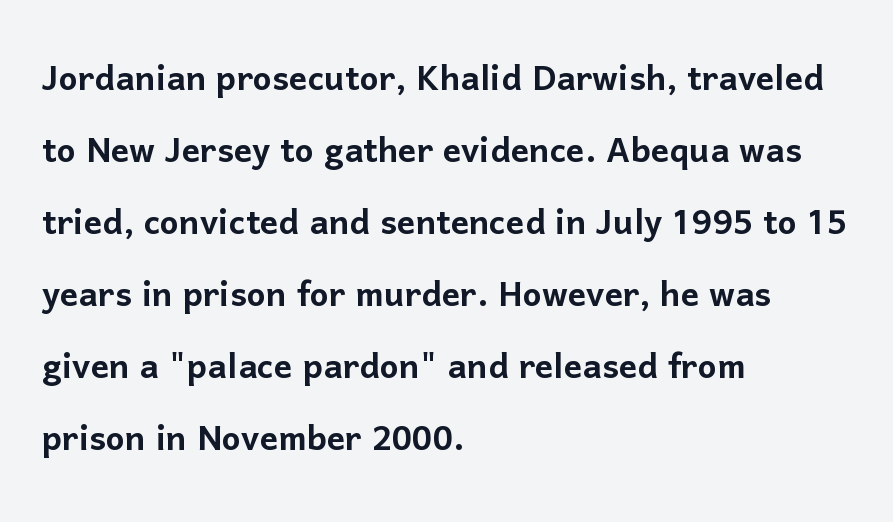
Every stem runs plumb, perpendicular to the baseline. Clear beneath every line of the passage. Regarding serifs, this sample does without them. Notice how descenders clear the ascenders below comfortably — that's standard leading. In CSS terms this would be text-align: left. Tracking value appears to be zero — textbook default spacing.
